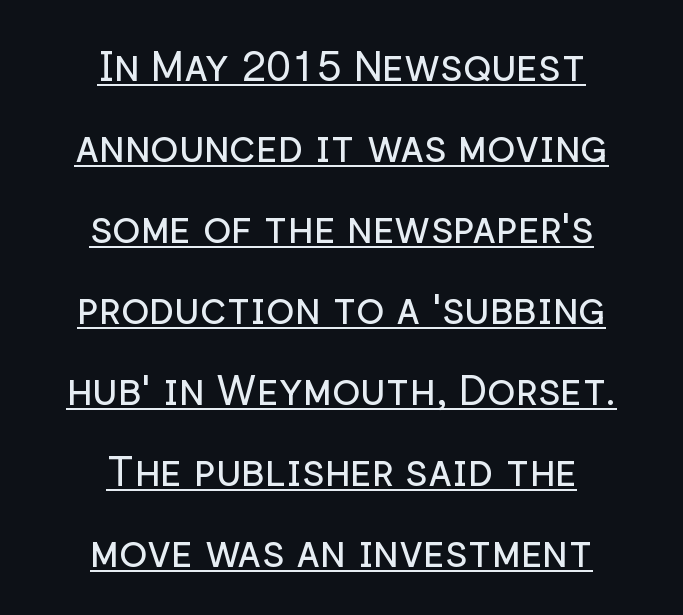
These lines stack symmetrically, like a column narrowing and widening about its center. The strokes carry an ordinary text weight at most. Tracking value appears to be zero — textbook default spacing. The glyphs in this specimen are sans serif. The passage shown is typed in a proportional face where columns would drift.
